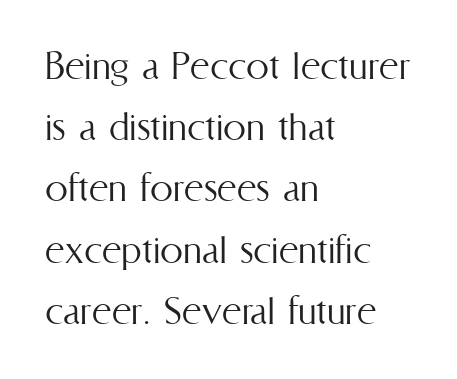
The image shows 46 px light, condensed type, upright; set left-aligned, normal line spacing (1.33x), normal letter spacing, not underlined; medium stroke contrast and a medium x-height.
